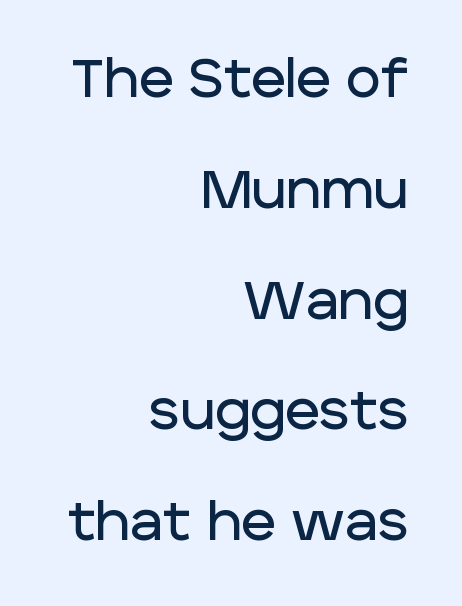
Q: Is the text italic (slanted)? A: No, it is upright.
Q: Is the typeface a serif or a sans-serif typeface? A: Sans-serif.
Q: Is the text underlined? A: No.
Q: How is the paragraph aligned? A: Right-aligned.
Q: Is the spacing between letters normal or unusually wide? A: Normal.
Q: Is the spacing between lines tight, normal or loose? A: Loose.
Q: Width (condensed, normal, or wide)? A: Normal.
Q: Stroke contrast? A: Low.
Q: x-height? A: Large.
Q: Monospaced? A: No.
